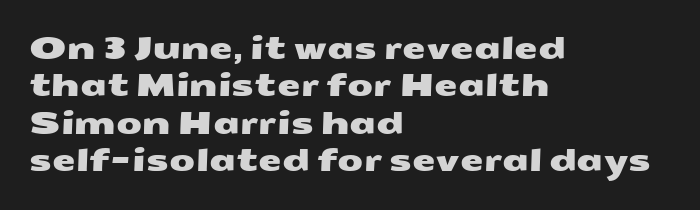
The image shows 30 px wide sans-serif type; set left-aligned, normal line spacing (1.25x), normal letter spacing, not underlined; medium stroke contrast and a medium x-height.
